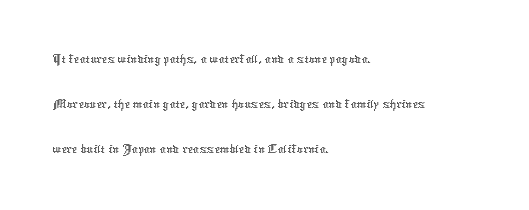
It's the straight-up-and-down kind of type. Each new line begins a customary step beneath the previous one. These lines are rendered in a variable-pitch font. The font sits on the lighter half of the weight spectrum, regular included. Only glyphs here, with clear space below each row. Short note: letters normally spaced.
